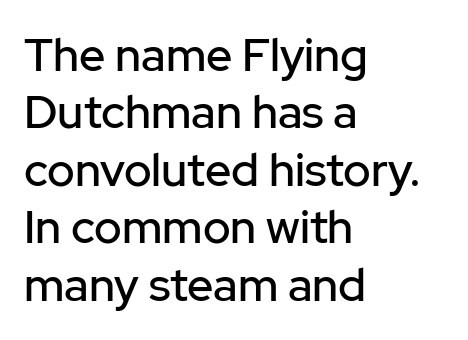
The image shows 46 px sans-serif type, upright; set left-aligned, normal line spacing (1.25x), normal letter spacing, not underlined; low stroke contrast and a medium x-height.
